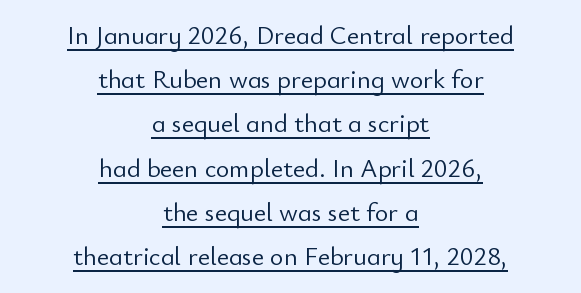
{"italic": "no", "bold": "no", "underline": "yes", "align": "center", "line_spacing": "normal", "line_spacing_ratio": 1.7, "letter_spacing": "normal", "letter_spacing_em": 0.0, "glyph_px": 26}
